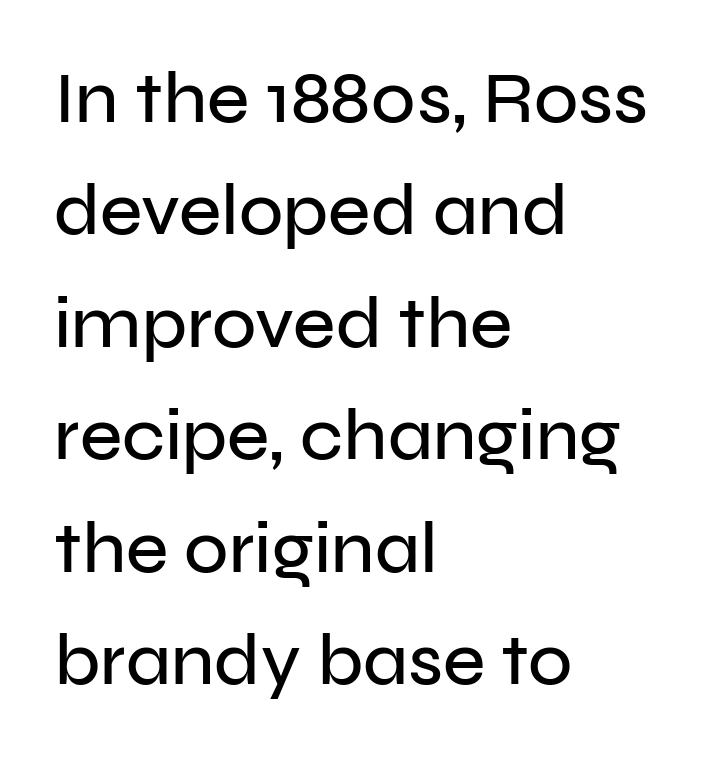
The image shows 73 px sans-serif type, upright; set left-aligned, normal line spacing (1.54x), normal letter spacing, not underlined; low stroke contrast and a medium x-height.
